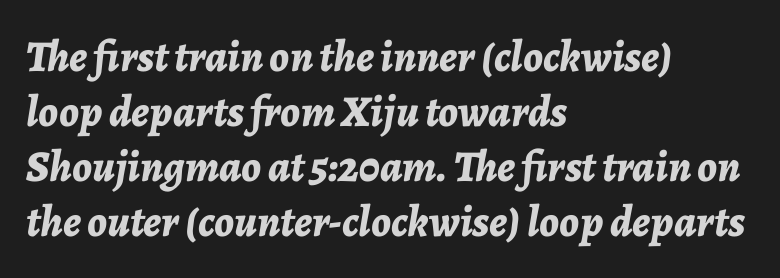
The image shows 44 px bold type, italic (leaning right); set left-aligned, normal line spacing (1.25x), normal letter spacing, not underlined; low stroke contrast and a medium x-height.
